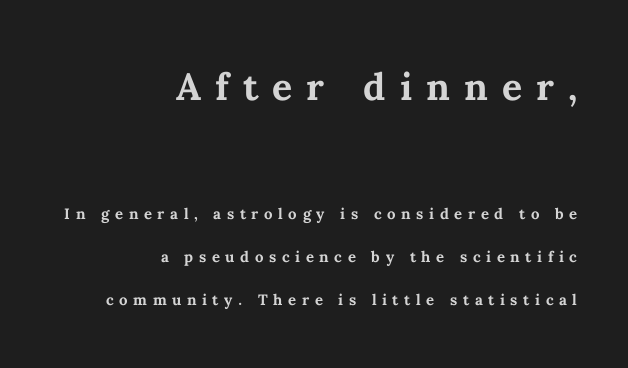
Proportional: the letters do not fall into vertical columns. Vertically, the passage feels expansive, rows floating well apart. Honestly, there is no underline to notice here at all. Here the glyphs are tracked loosely, breaking word shapes into spaced letters. One-word summary of the alignment: right.
